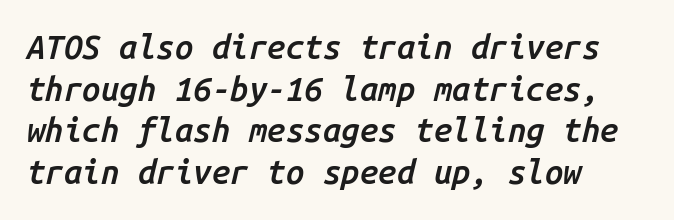
The image shows 33 px semibold type, italic (leaning right), monospaced; set left-aligned, normal line spacing (1.26x), normal letter spacing, not underlined; low stroke contrast and a medium x-height.
